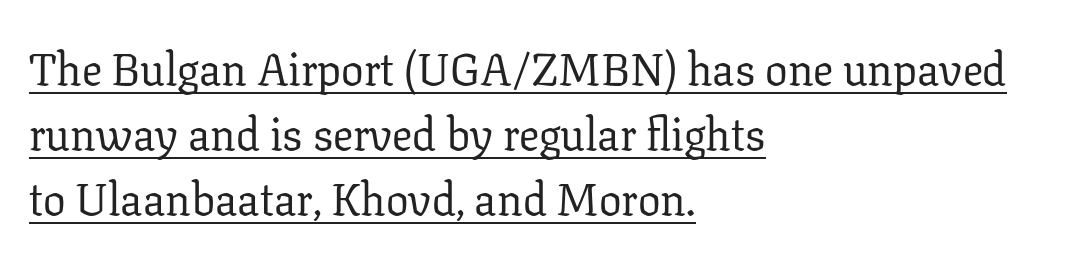
Leftover space on each line is placed entirely after the last word. Standard letterfit; no display-style spreading of the glyphs. These glyphs show unthickened strokes, regular width or finer. I'd call this a serif setting — the letters wear small feet. Nope, not italic — everything's standing straight. Is this a fixed-width face? No — the glyphs have proportional, varying widths.
